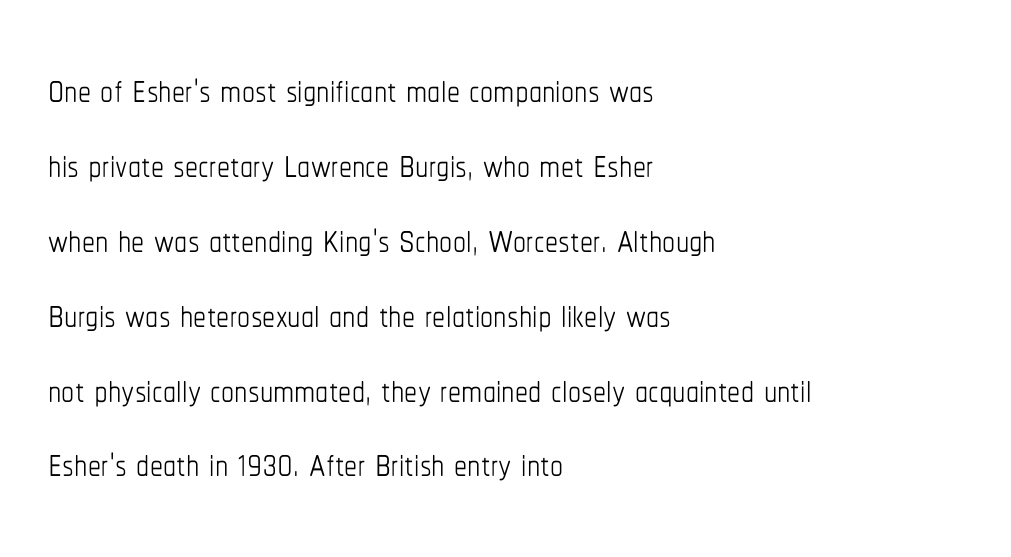
Do the characters align in a grid? No, the font is proportional. Each line starts at the same left margin while the right side varies. Just letters on the line, the space beneath them empty. The rendering keeps characters at their native spacing.
